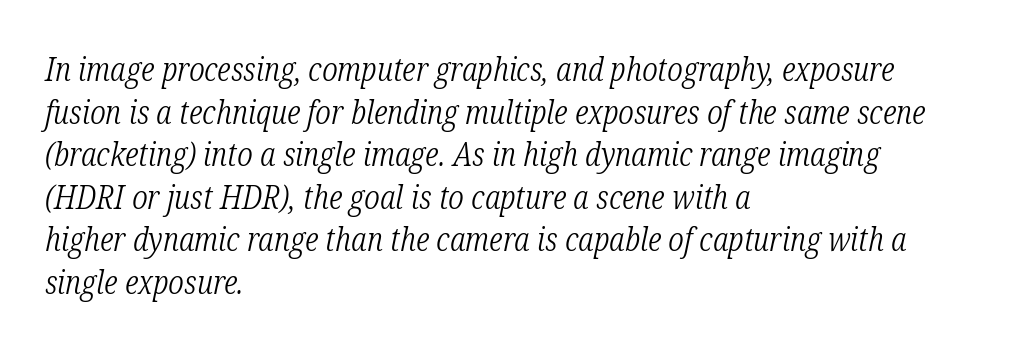
Q: Is the text bold? A: No.
Q: Is the text italic (slanted)? A: Yes, it leans right by about 12 degrees.
Q: Is the typeface a serif or a sans-serif typeface? A: Serif.
Q: Is the text underlined? A: No.
Q: How is the paragraph aligned? A: Left-aligned.
Q: Is the spacing between letters normal or unusually wide? A: Normal.
Q: Is the spacing between lines tight, normal or loose? A: Normal.
Q: Width (condensed, normal, or wide)? A: Condensed.
Q: Stroke contrast? A: Low.
Q: x-height? A: Medium.
Q: Monospaced? A: No.
